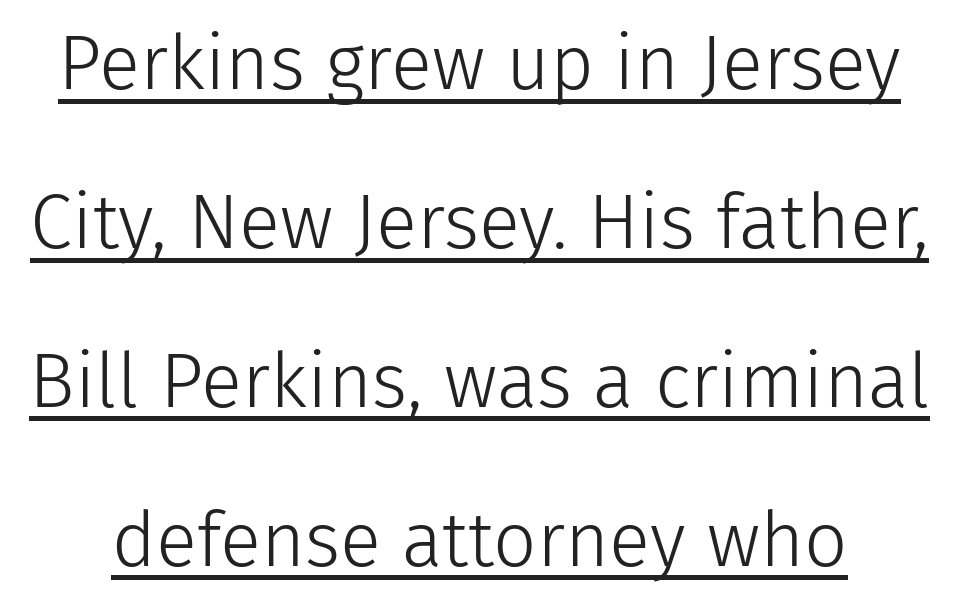
The image shows 76 px light sans-serif type, upright; set loose line spacing (2.09x), normal letter spacing, underlined; low stroke contrast and a medium x-height.
